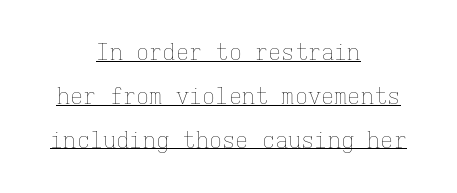
Q: Is the text bold? A: No.
Q: Is the text italic (slanted)? A: No, it is upright.
Q: Is the text underlined? A: Yes.
Q: How is the paragraph aligned? A: Centered.
Q: Is the spacing between letters normal or unusually wide? A: Normal.
Q: Is the spacing between lines tight, normal or loose? A: Loose.
